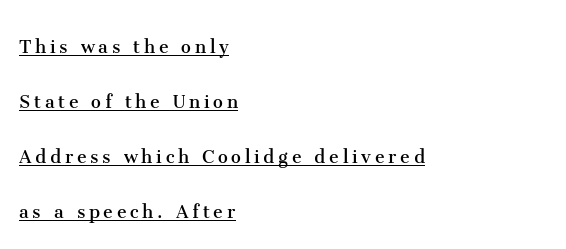
Q: Is the text bold? A: No.
Q: Is the text italic (slanted)? A: No, it is upright.
Q: Is the text underlined? A: Yes.
Q: How is the paragraph aligned? A: Left-aligned.
Q: Is the spacing between lines tight, normal or loose? A: Loose.
